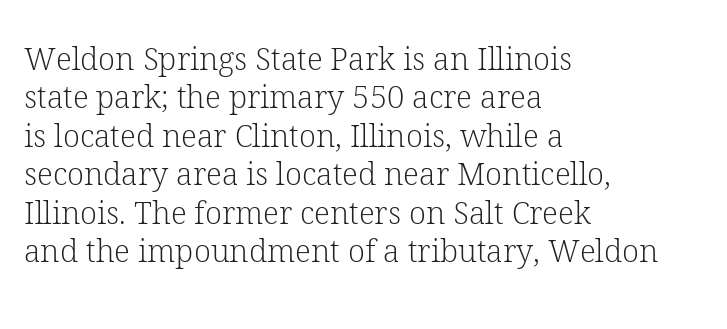
The image shows 31 px light serif type, upright; set left-aligned, line spacing 1.24x, normal letter spacing, not underlined; low stroke contrast and a medium x-height.
